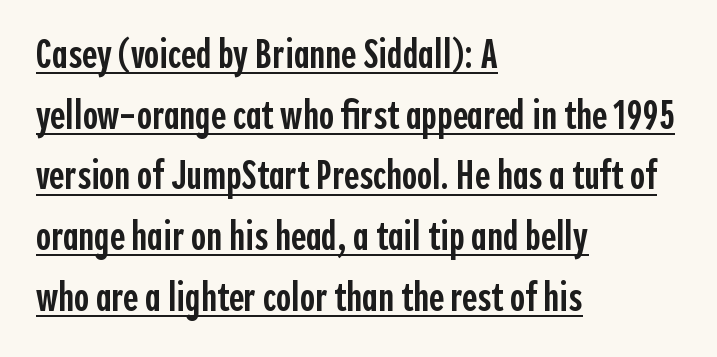
The image shows 41 px semibold, condensed sans-serif type, upright; set left-aligned, normal line spacing (1.48x), normal letter spacing, underlined; a medium x-height.
